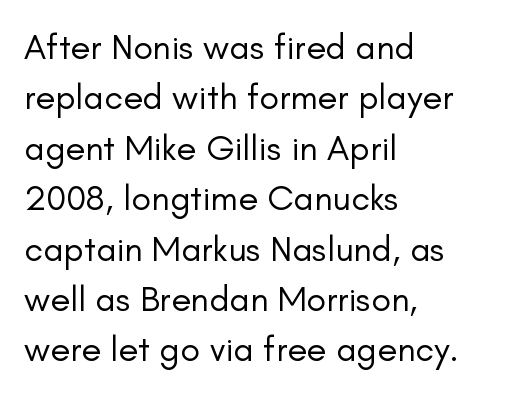
A normal amount of white space separates one row of letters from the next. This rendering leaves character spacing at its baseline value. Stroke terminals: plain, sans-serif. These lines stack with their left ends in a neat column.
